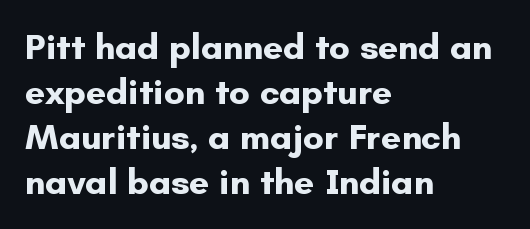
These lines keep a tight, regular rhythm from letter to letter. Leading matches the norm, producing a regular column. Is there any slant? The stems are plumb. Anything drawn beneath the words? Only blank space. In terms of letterform style, serifs are entirely absent. Each letter keeps its own natural width here, so spacing adapts to shape.
